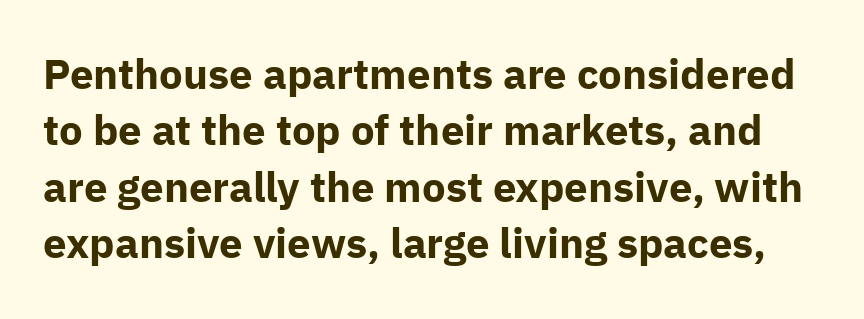
Q: Is the text bold? A: Yes.
Q: Is the text italic (slanted)? A: No, it is upright.
Q: Is the typeface a serif or a sans-serif typeface? A: Sans-serif.
Q: Is the text underlined? A: No.
Q: Is the spacing between letters normal or unusually wide? A: Normal.
Q: Is the spacing between lines tight, normal or loose? A: Normal.
Q: Width (condensed, normal, or wide)? A: Normal.
Q: Stroke contrast? A: Low.
Q: x-height? A: Medium.
Q: Monospaced? A: No.
